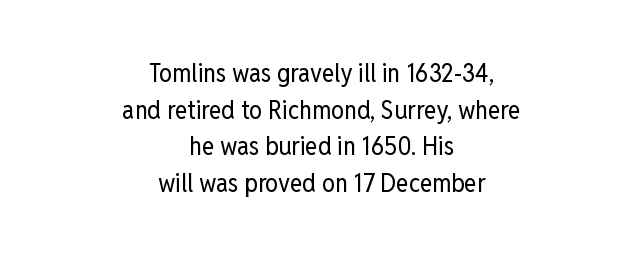
{"italic": "no", "bold": "no", "underline": "no", "align": "center", "line_spacing": "normal", "line_spacing_ratio": 1.41, "letter_spacing": "normal", "letter_spacing_em": 0.0, "glyph_px": 26}
